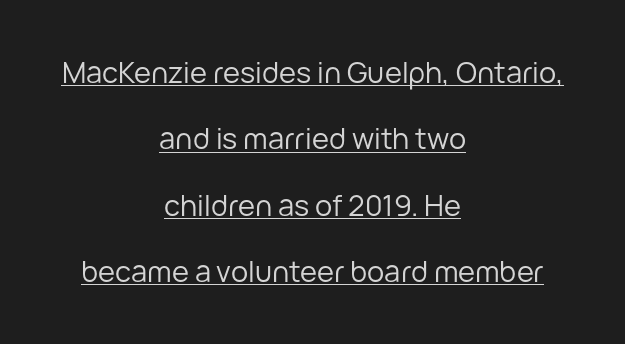
The image shows 29 px regular-weight sans-serif type, upright; set centered, loose line spacing (2.29x), normal letter spacing, underlined; low stroke contrast and a medium x-height.
